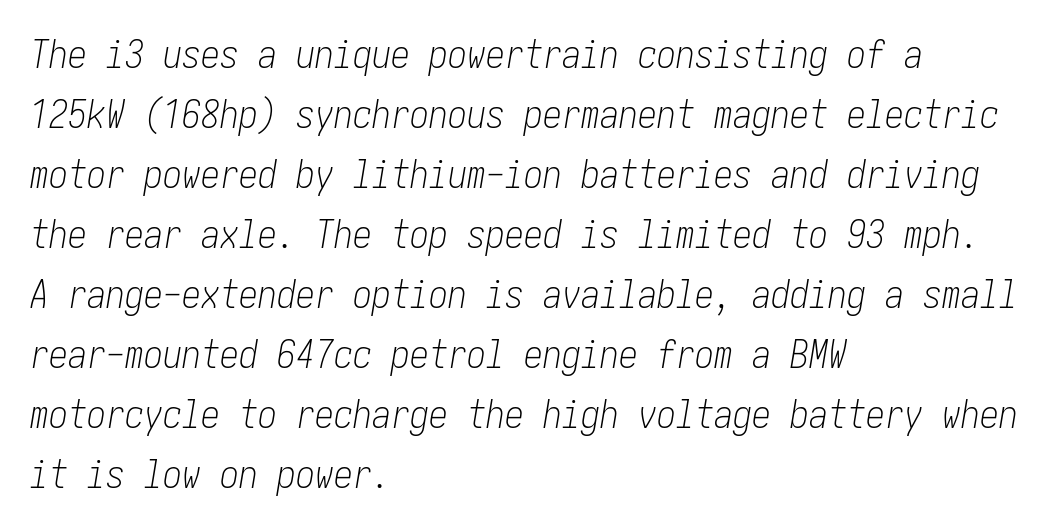
{"italic": "yes", "lean": "right", "slant_degrees": 10, "bold": "no", "weight": "light", "width": "condensed", "stroke_contrast": "low", "x_height": "medium", "underline": "no", "align": "left", "line_spacing": "normal", "line_spacing_ratio": 1.58, "letter_spacing": "normal", "letter_spacing_em": 0.0, "glyph_px": 38}
